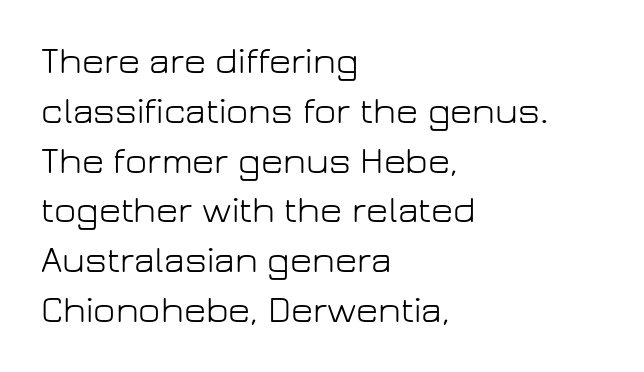
The image shows 38 px light sans-serif type, upright; set left-aligned, normal line spacing (1.31x), normal letter spacing, not underlined; low stroke contrast and a medium x-height.
